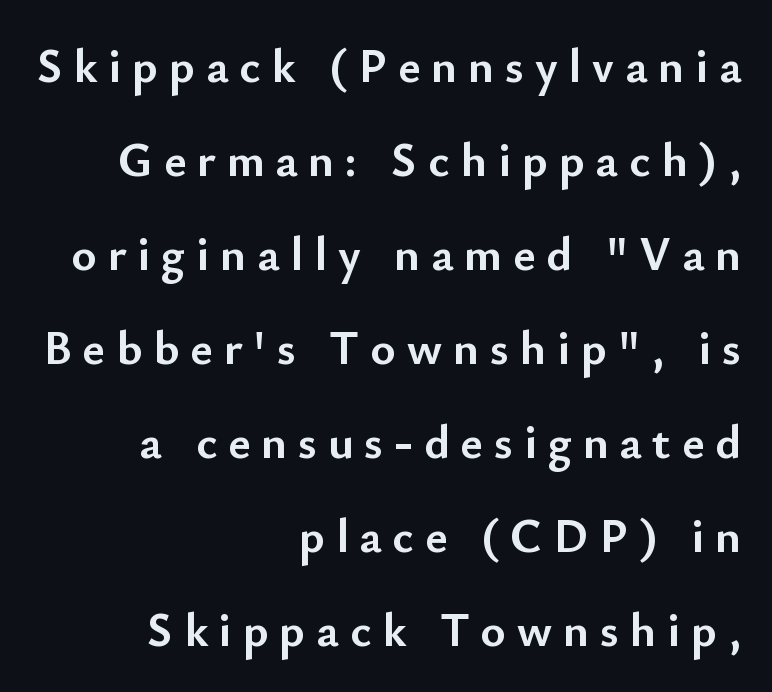
The ragged edge is on the left, which tells us the setting is flush right. This sample has the flowing, uneven cadence of proportional lettering. Does the leading feel generous? Absolutely, it's lavish. Someone cranked the tracking dial way up on this one. Descenders are the only things crossing below the line.
